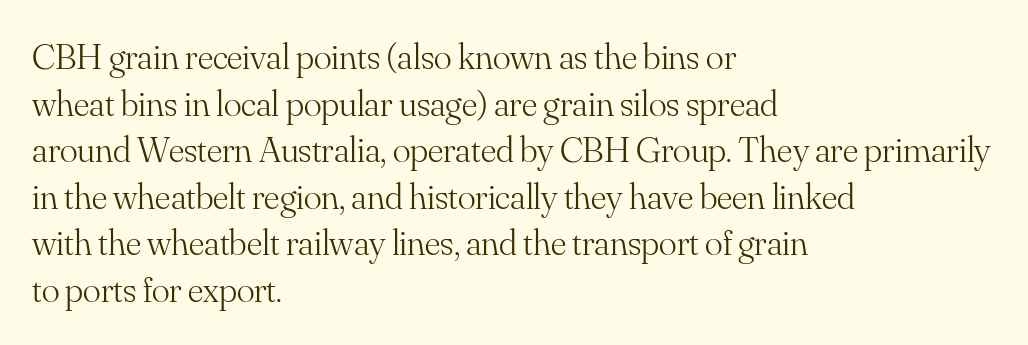
Q: Is the text bold? A: No.
Q: Is the text italic (slanted)? A: No, it is upright.
Q: Is the typeface a serif or a sans-serif typeface? A: Serif.
Q: Is the text underlined? A: No.
Q: How is the paragraph aligned? A: Left-aligned.
Q: Is the spacing between letters normal or unusually wide? A: Normal.
Q: Is the spacing between lines tight, normal or loose? A: Normal.
Q: Width (condensed, normal, or wide)? A: Normal.
Q: Stroke contrast? A: Medium.
Q: x-height? A: Small.
Q: Monospaced? A: No.
